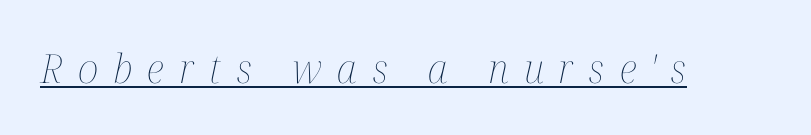
Q: Is the text bold? A: No.
Q: Is the text italic (slanted)? A: Yes, it leans right by about 12 degrees.
Q: Is the text underlined? A: Yes.
Q: Is the spacing between letters normal or unusually wide? A: Unusually wide.
Q: Width (condensed, normal, or wide)? A: Condensed.
Q: Stroke contrast? A: Medium.
Q: x-height? A: Medium.
Q: Monospaced? A: No.
